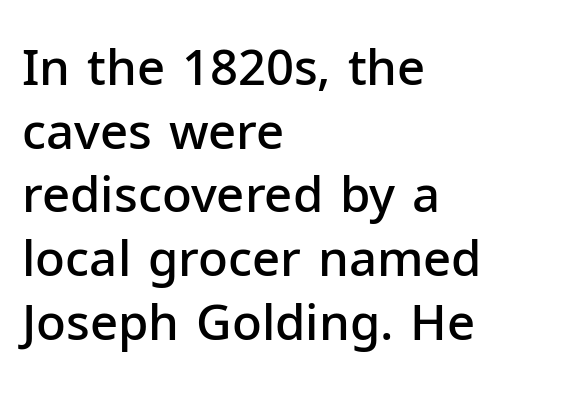
Q: Is the text bold? A: Semi-bold.
Q: Is the text italic (slanted)? A: No, it is upright.
Q: Is the typeface a serif or a sans-serif typeface? A: Sans-serif.
Q: Is the text underlined? A: No.
Q: How is the paragraph aligned? A: Left-aligned.
Q: Is the spacing between letters normal or unusually wide? A: Normal.
Q: Is the spacing between lines tight, normal or loose? A: Normal.
Q: Width (condensed, normal, or wide)? A: Normal.
Q: Stroke contrast? A: Low.
Q: x-height? A: Medium.
Q: Monospaced? A: No.
